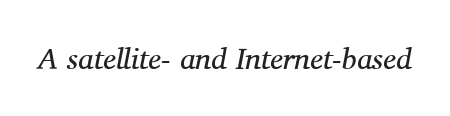
Q: Is the text bold? A: No.
Q: Is the text italic (slanted)? A: Yes, it leans right by about 11 degrees.
Q: Is the typeface a serif or a sans-serif typeface? A: Serif.
Q: Is the text underlined? A: No.
Q: Is the spacing between letters normal or unusually wide? A: Normal.
Q: Width (condensed, normal, or wide)? A: Normal.
Q: Stroke contrast? A: Medium.
Q: x-height? A: Medium.
Q: Monospaced? A: No.
